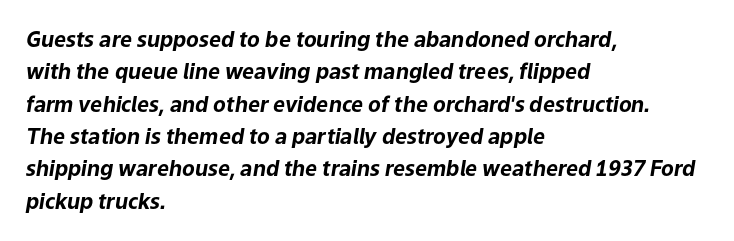
{"italic": "yes", "lean": "right", "slant_degrees": 9, "bold": "yes", "underline": "no", "align": "left", "line_spacing": "normal", "line_spacing_ratio": 1.54, "letter_spacing": "normal", "letter_spacing_em": 0.0, "glyph_px": 21}
